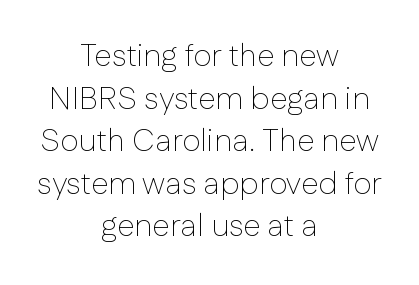
The image shows 32 px thin sans-serif type, upright; set centered, normal line spacing (1.33x), normal letter spacing, not underlined; low stroke contrast and a medium x-height.
